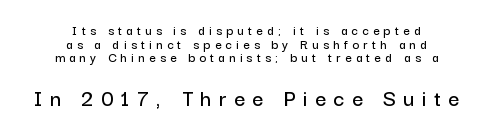
{"italic": "no", "underline": "no", "align": "center", "line_spacing": "tight", "line_spacing_ratio": 0.97, "letter_spacing": "wide", "letter_spacing_em": 0.31, "larger_block": "second", "size_ratio": 1.71, "glyph_px": 24}
